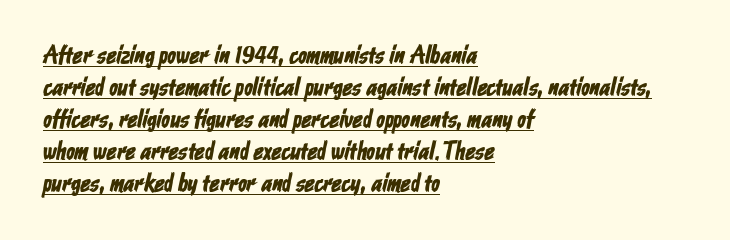
Q: Is the text underlined? A: Yes.
Q: How is the paragraph aligned? A: Left-aligned.
Q: Is the spacing between letters normal or unusually wide? A: Normal.
Q: Is the spacing between lines tight, normal or loose? A: Normal.
